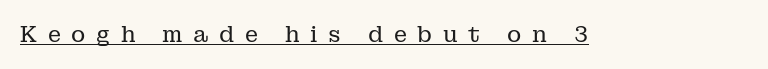
Q: Is the text bold? A: No.
Q: Is the text italic (slanted)? A: No, it is upright.
Q: Is the text underlined? A: Yes.
Q: Is the spacing between letters normal or unusually wide? A: Unusually wide.
